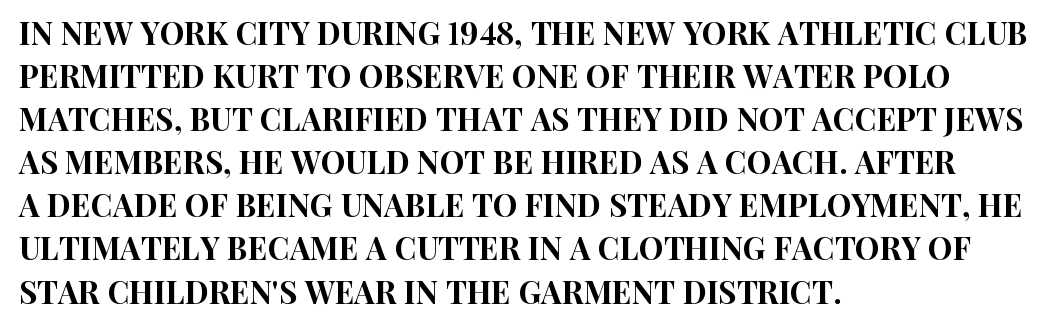
The image shows 31 px condensed sans-serif type, upright; set left-aligned, normal line spacing (1.39x), normal letter spacing, not underlined; high stroke contrast and a large x-height.
